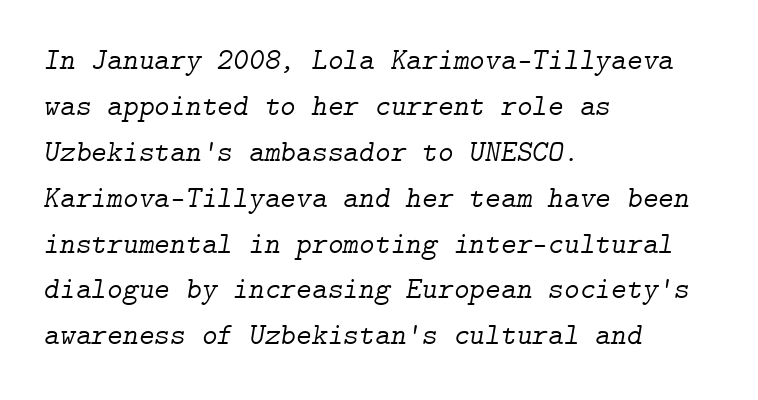
Q: Is the text bold? A: No.
Q: Is the text italic (slanted)? A: Yes, it leans right by about 9 degrees.
Q: Is the typeface a serif or a sans-serif typeface? A: Serif.
Q: Is the text underlined? A: No.
Q: How is the paragraph aligned? A: Left-aligned.
Q: Is the spacing between letters normal or unusually wide? A: Normal.
Q: Is the spacing between lines tight, normal or loose? A: Normal.
Q: Width (condensed, normal, or wide)? A: Normal.
Q: Stroke contrast? A: Low.
Q: x-height? A: Medium.
